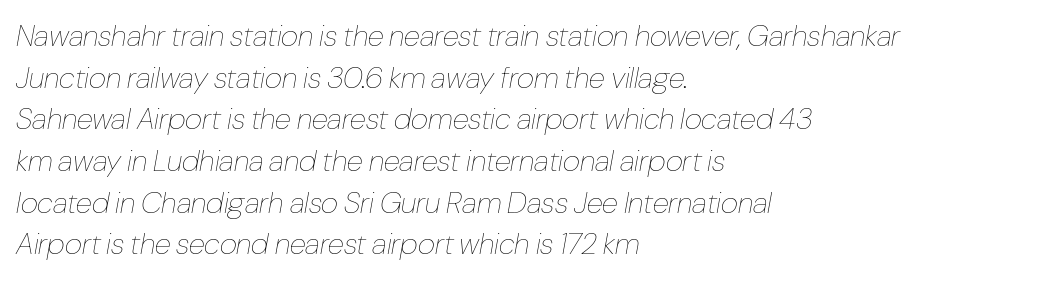
{"italic": "yes", "lean": "right", "slant_degrees": 10, "bold": "no", "weight": "thin", "width": "condensed", "stroke_contrast": "low", "x_height": "medium", "monospaced": "no", "underline": "no", "align": "left", "line_spacing": "normal", "line_spacing_ratio": 1.39, "letter_spacing": "normal", "letter_spacing_em": 0.0, "glyph_px": 30}
